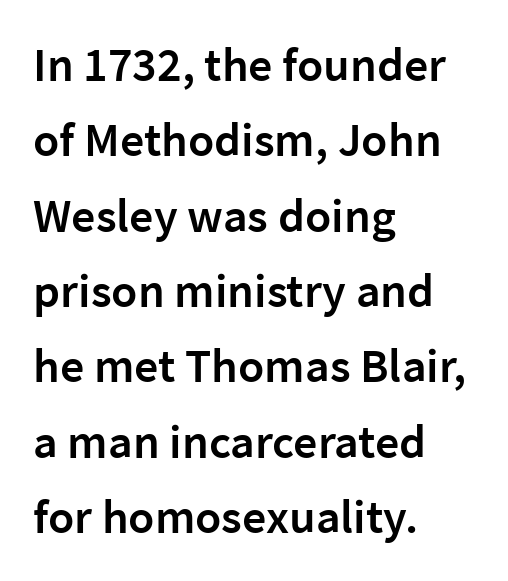
{"serif": "no", "italic": "no", "bold": "semi", "weight": "semibold", "width": "normal", "stroke_contrast": "low", "x_height": "medium", "monospaced": "no", "underline": "no", "align": "left", "line_spacing": "normal", "line_spacing_ratio": 1.57, "letter_spacing": "normal", "letter_spacing_em": 0.0, "glyph_px": 48}
